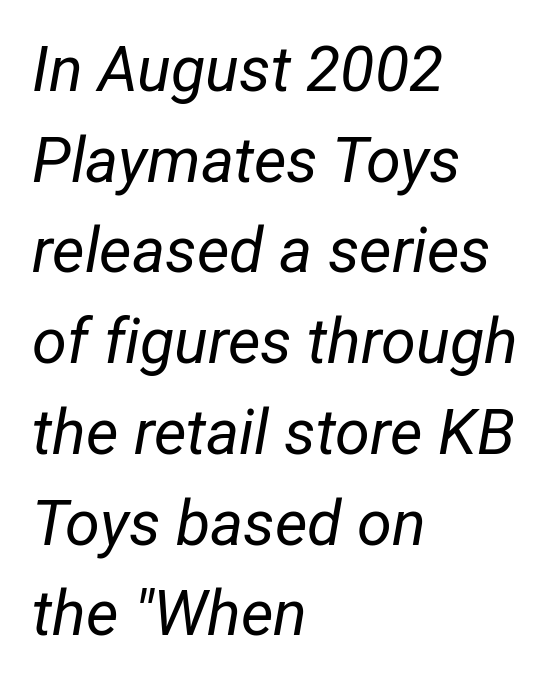
Q: Is the text bold? A: No.
Q: Is the text italic (slanted)? A: Yes, it leans right by about 12 degrees.
Q: Is the text underlined? A: No.
Q: How is the paragraph aligned? A: Left-aligned.
Q: Is the spacing between letters normal or unusually wide? A: Normal.
Q: Is the spacing between lines tight, normal or loose? A: Normal.
Q: Width (condensed, normal, or wide)? A: Condensed.
Q: Stroke contrast? A: Low.
Q: x-height? A: Medium.
Q: Monospaced? A: No.
